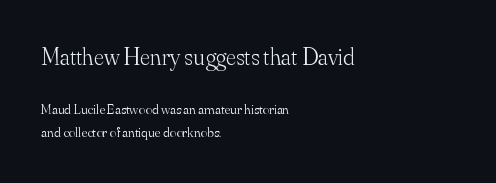
Q: Is the text bold? A: No.
Q: Is the text italic (slanted)? A: No, it is upright.
Q: Is the text underlined? A: No.
Q: How is the paragraph aligned? A: Left-aligned.
Q: Is the spacing between letters normal or unusually wide? A: Normal.
Q: Is the spacing between lines tight, normal or loose? A: Normal.
Q: Which block of text is set in a larger size, the first (top) or the second (bottom)? A: The first (top) one.
